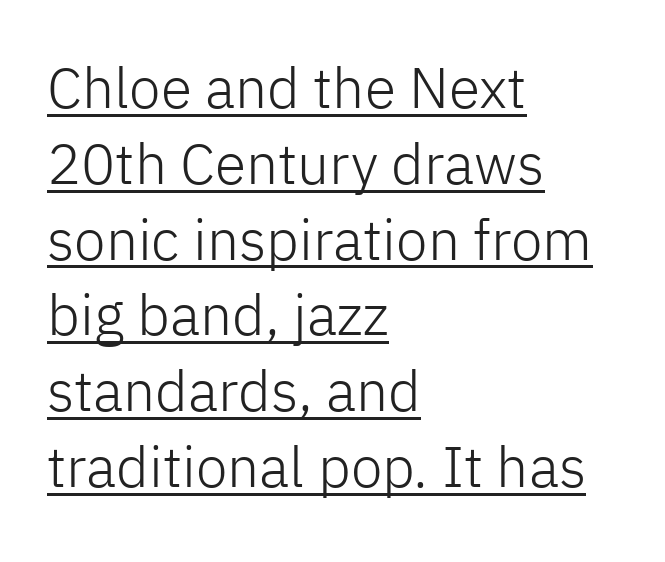
You can tell from the bare stems that sans-serif type was used. Which margin do the lines hug? The left one — the right edge is uneven. Notice how descenders clear the ascenders below comfortably — that's standard leading. The typography opts for an upright posture over an oblique one. The letters sit at their default tracking, neither squeezed nor spread.
